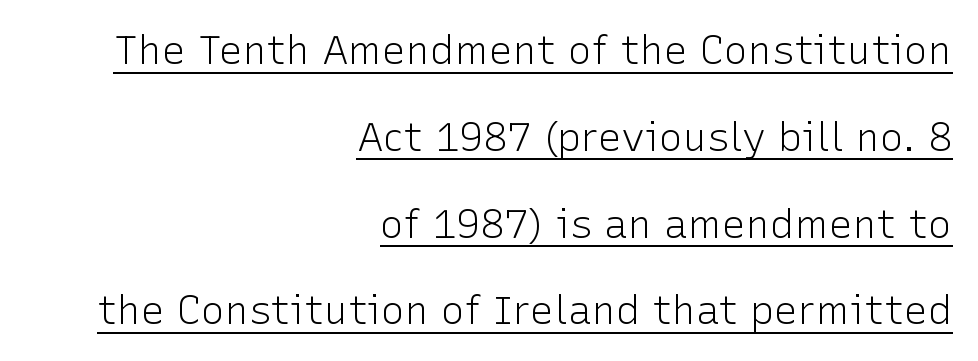
The horizontal fit of the characters is conventional and even. Summary of vertical rhythm: relaxed, with wide interline spacing. The typeface has the unassuming heft of standard copy or less. Varying glyph widths throughout — classic text-font behaviour. Unlike italic type, these characters show no tilt at all. This rendering features underlined lettering.
